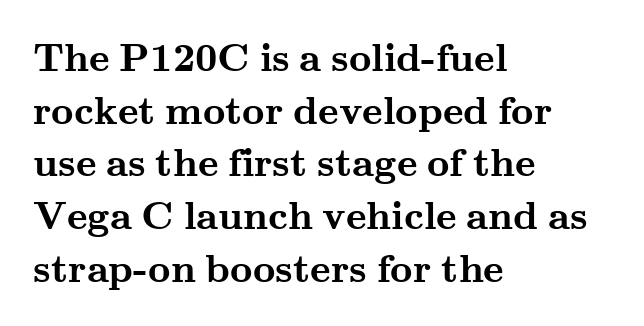
The image shows 39 px semibold, wide serif type, upright; set left-aligned, normal line spacing (1.35x), normal letter spacing, not underlined; medium stroke contrast and a small x-height.
